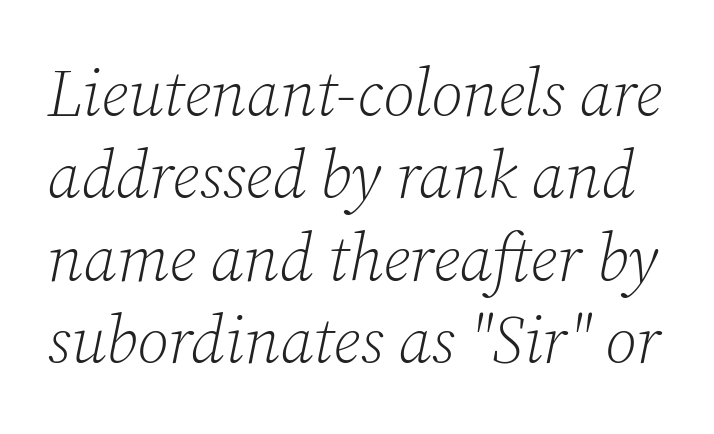
Descenders are the only things crossing below the line. Caption: face not bold, strokes unweighted. These lines are composed in type with serifs. A typesetter would call this leading conventional body-copy spacing. The glyphs look as if they've been sheared to an angle. You could not count columns in this text — the font is proportionally spaced.
